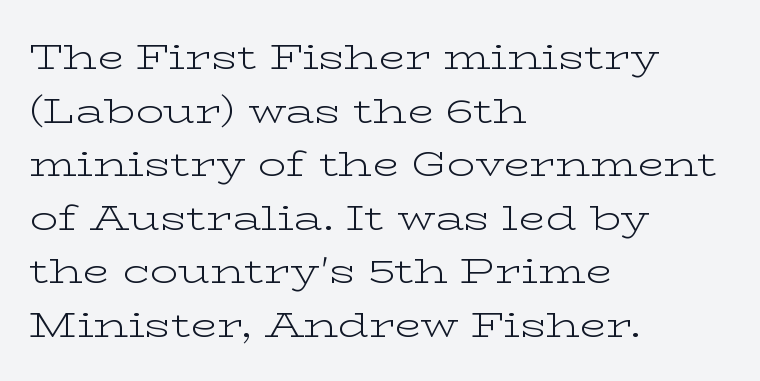
The leading is moderate, giving the passage an even texture. In terms of posture, this sample is upright. Each letter's strokes conclude with small projecting serifs. No chunkiness to these letters — they're not bold.
